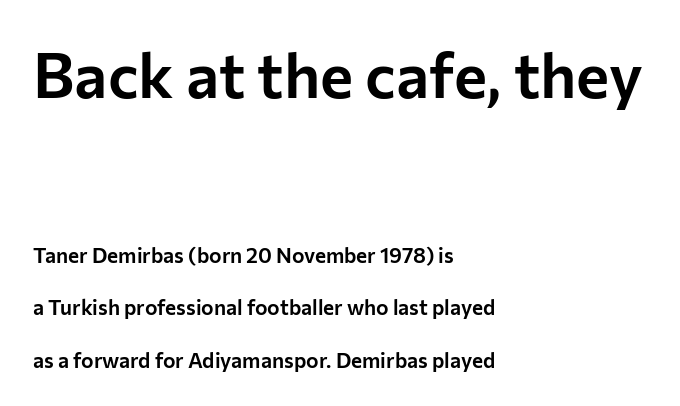
Q: Is the text italic (slanted)? A: No, it is upright.
Q: Is the typeface a serif or a sans-serif typeface? A: Sans-serif.
Q: Is the text underlined? A: No.
Q: How is the paragraph aligned? A: Left-aligned.
Q: Is the spacing between letters normal or unusually wide? A: Normal.
Q: Is the spacing between lines tight, normal or loose? A: Loose.
Q: Which block of text is set in a larger size, the first (top) or the second (bottom)? A: The first (top) one.
Q: Width (condensed, normal, or wide)? A: Normal.
Q: Stroke contrast? A: Low.
Q: x-height? A: Medium.
Q: Monospaced? A: No.
